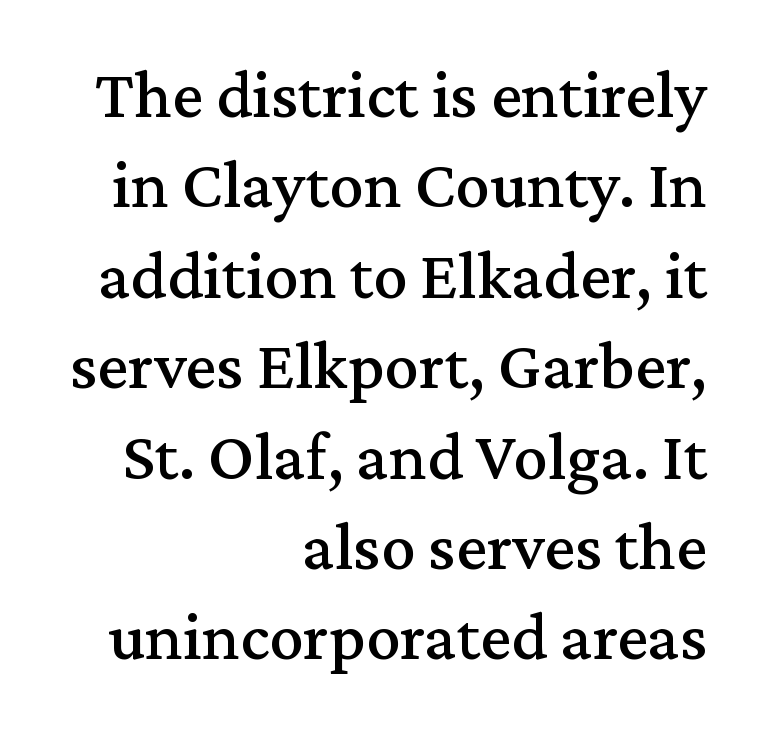
The image shows 69 px serif type, upright; set right-aligned, normal line spacing (1.31x), normal letter spacing, not underlined; medium stroke contrast and a medium x-height.
